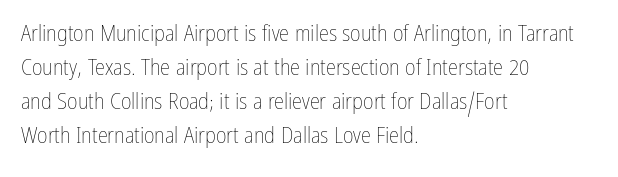
{"italic": "no", "bold": "no", "underline": "no", "align": "left", "line_spacing": "normal", "line_spacing_ratio": 1.48, "letter_spacing": "normal", "letter_spacing_em": 0.0, "glyph_px": 23}
